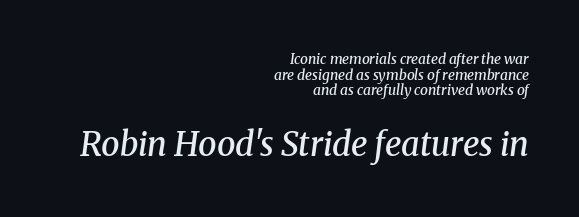
This block would grow much taller if given ordinary leading; it's compressed now. There is no visible air inserted between adjacent glyphs. Which chunk is bigger? The second one — the bottom block dwarfs the top. Each glyph is drawn with semibold strokes, heavier than normal yet not fully bold.
